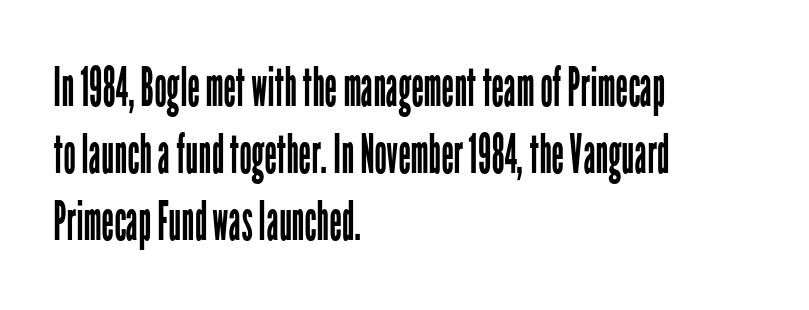
Here the glyphs are tracked normally, forming tight word shapes. Which margin do the lines hug? The left one — the right edge is uneven. Letterform terminals end flat and unadorned throughout the passage. A typesetter would call this proportional, since set widths differ per character.
